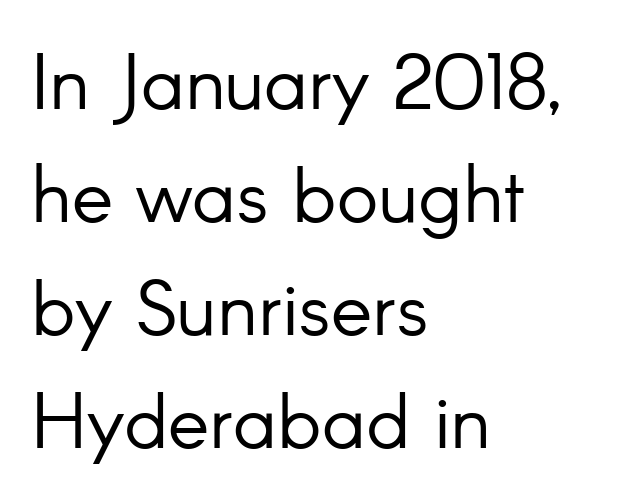
The image shows 78 px light sans-serif type, upright; set left-aligned, normal line spacing (1.45x), normal letter spacing, not underlined; low stroke contrast and a small x-height.
